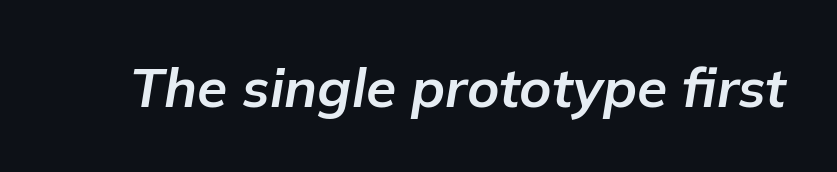
The image shows 55 px bold type, italic (leaning right); set normal letter spacing, not underlined; low stroke contrast and a medium x-height.
